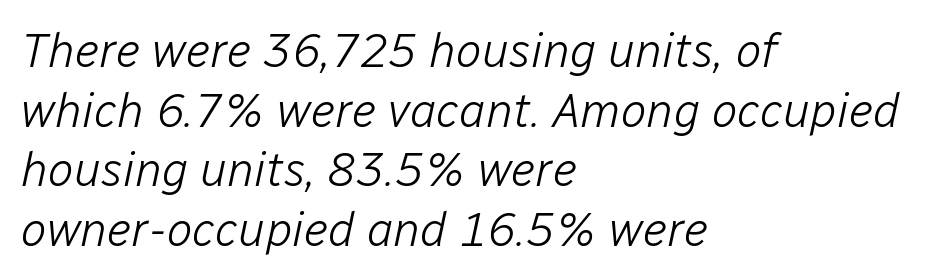
This sample uses an oblique cut, with every glyph tilted off the vertical. Varying glyph widths throughout — classic text-font behaviour. Reading down the block, your eye returns to a fixed left position each line. The line texture is even and compact thanks to regular tracking. No letter is thick-stroked: the sample isn't bold. Anything drawn beneath the words? Only blank space.
